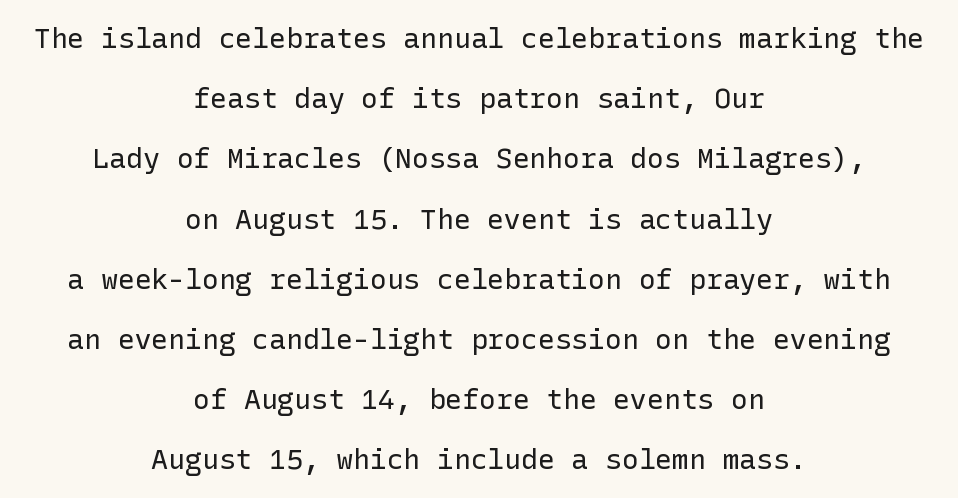
{"serif": "no", "italic": "no", "bold": "no", "weight": "regular", "width": "normal", "stroke_contrast": "low", "x_height": "medium", "underline": "no", "align": "center", "line_spacing": "loose", "line_spacing_ratio": 2.15, "letter_spacing": "normal", "letter_spacing_em": 0.0, "glyph_px": 28}
